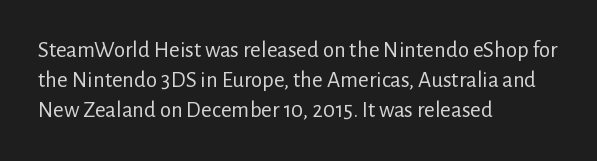
{"italic": "no", "bold": "no", "underline": "no", "align": "left", "line_spacing": "normal", "line_spacing_ratio": 1.31, "letter_spacing": "normal", "letter_spacing_em": 0.0, "glyph_px": 23}
